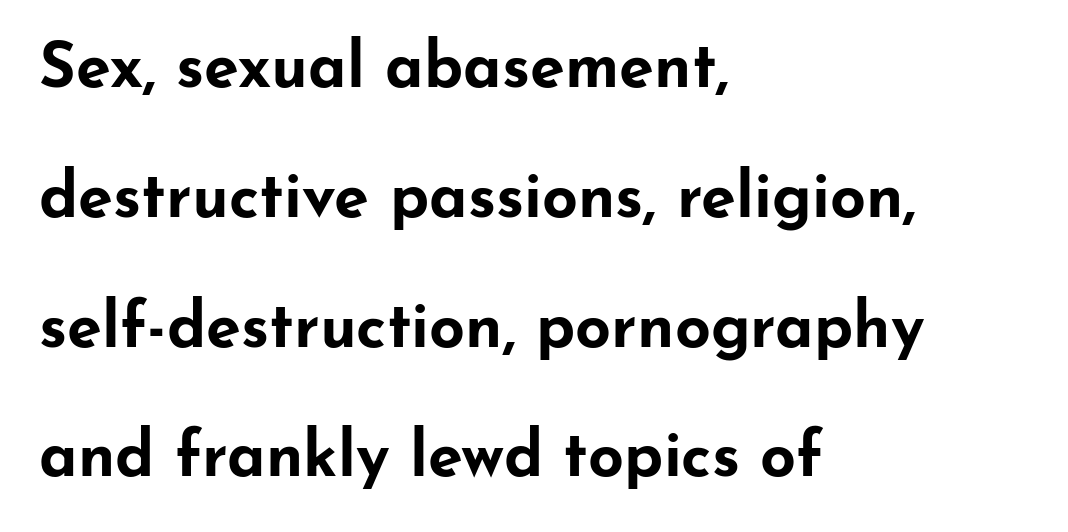
Italic: no, the glyphs are upright roman. Horizontal alignment here is leftward, the default for most running prose. Horizontal bands of white between lines are thick stripes. You could call the tracking neutral — neither tight nor loose. Do the characters align in a grid? No, the font is proportional.
